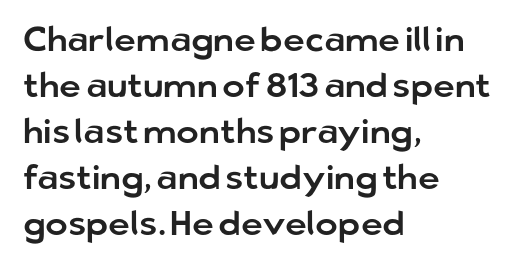
The space between consecutive lines is moderate. What kind of face is this? One without serifs — a sans. Every stem runs plumb, perpendicular to the baseline. Layout note: lines flush left. You could not count columns in this text — the font is proportionally spaced.
